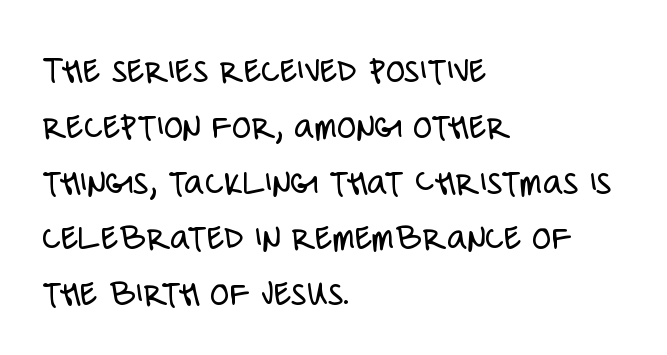
Q: Is the text bold? A: No.
Q: Is the text italic (slanted)? A: No, it is upright.
Q: Is the typeface a serif or a sans-serif typeface? A: Sans-serif.
Q: Is the text underlined? A: No.
Q: How is the paragraph aligned? A: Left-aligned.
Q: Is the spacing between letters normal or unusually wide? A: Normal.
Q: Is the spacing between lines tight, normal or loose? A: Normal.
Q: Width (condensed, normal, or wide)? A: Condensed.
Q: Stroke contrast? A: Low.
Q: x-height? A: Large.
Q: Monospaced? A: No.
